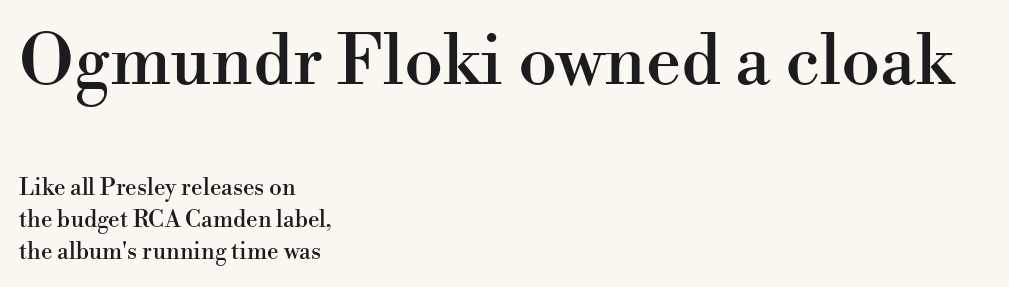
If you squint, the top block still reads clearly — it's the larger of the two. The text block is weighted toward the left margin, trailing off unevenly rightward. Upright lettering throughout. Tracking value appears to be zero — textbook default spacing.
